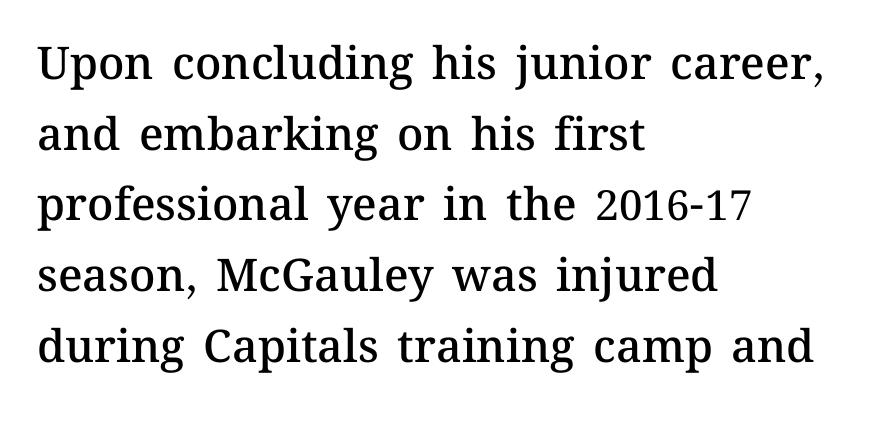
{"italic": "no", "bold": "semi", "weight": "semibold", "width": "normal", "stroke_contrast": "medium", "x_height": "medium", "monospaced": "no", "underline": "no", "align": "left", "line_spacing": "normal", "line_spacing_ratio": 1.57, "letter_spacing": "normal", "letter_spacing_em": 0.0, "glyph_px": 45}
